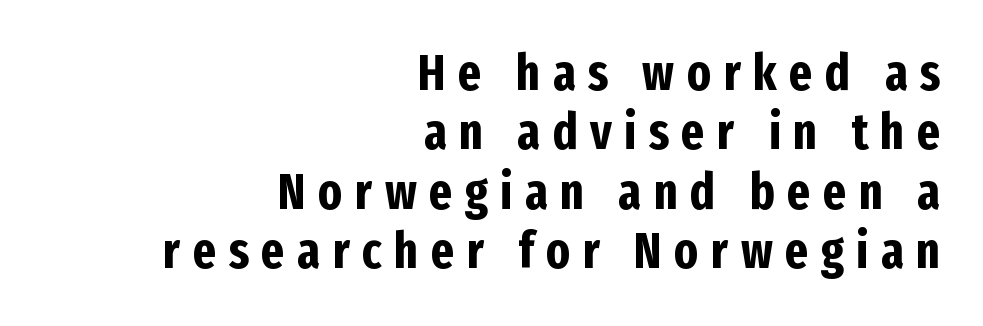
Underline: absent. Honestly, the letter spacing is so wide it's the main thing you notice. Every stem runs plumb, perpendicular to the baseline. Does the weight exceed regular? Yes, all the way to bold. Horizontally, the lines are justified to the trailing edge only.
